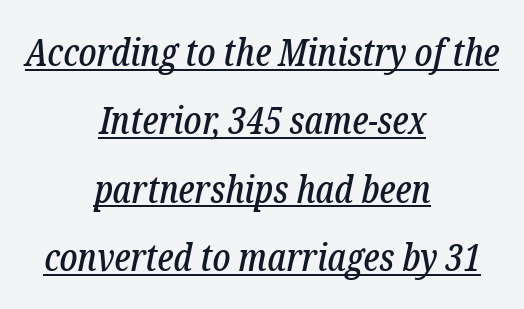
The image shows 38 px condensed serif type, italic (leaning right); set centered, line spacing 1.8x, normal letter spacing, underlined; low stroke contrast and a medium x-height.
